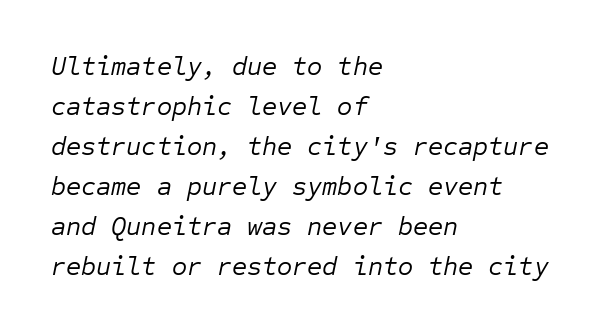
Q: Is the text bold? A: No.
Q: Is the text italic (slanted)? A: Yes, it leans right by about 12 degrees.
Q: Is the text underlined? A: No.
Q: How is the paragraph aligned? A: Left-aligned.
Q: Is the spacing between letters normal or unusually wide? A: Normal.
Q: Is the spacing between lines tight, normal or loose? A: Normal.
